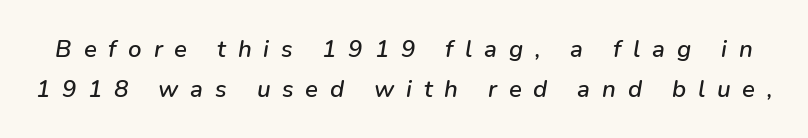
The image shows 24 px text type, italic (leaning right); set normal line spacing (1.66x), unusually wide letter spacing (+0.49 em), not underlined.
